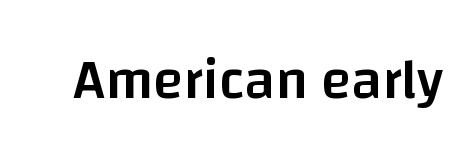
{"serif": "no", "italic": "no", "bold": "semi", "weight": "semibold", "width": "normal", "stroke_contrast": "low", "x_height": "large", "monospaced": "no", "underline": "no", "letter_spacing": "normal", "letter_spacing_em": 0.0, "glyph_px": 56}
